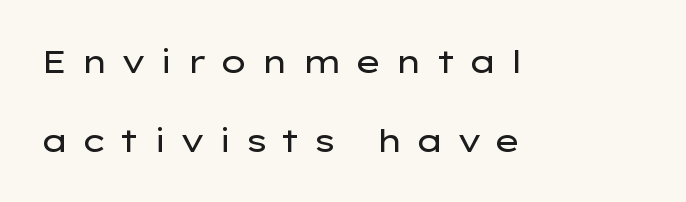
The image shows 32 px regular-weight, wide sans-serif type, upright; set left-aligned, loose line spacing (2.47x), unusually wide letter spacing (+0.39 em), not underlined; low stroke contrast and a medium x-height.
